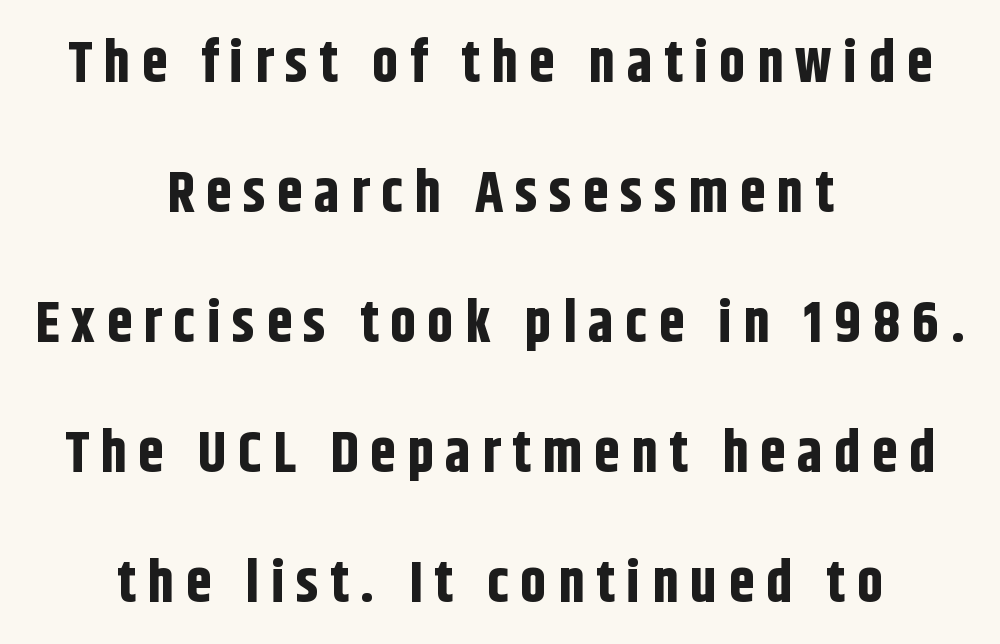
{"serif": "no", "italic": "no", "bold": "yes", "weight": "bold", "width": "condensed", "stroke_contrast": "low", "x_height": "large", "monospaced": "no", "underline": "no", "align": "center", "line_spacing": "loose", "line_spacing_ratio": 2.24, "letter_spacing": "wide", "letter_spacing_em": 0.2, "glyph_px": 58}
